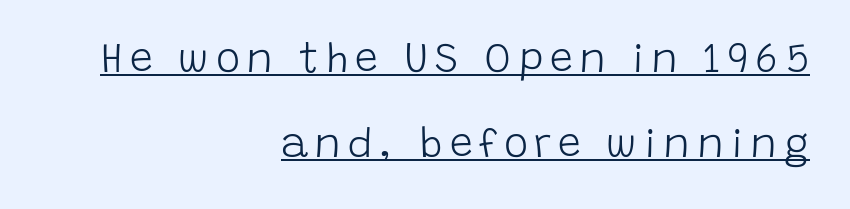
Line spacing here is loose. Every row of glyphs terminates at an identical x-position on the right. Spacing verdict: proportional, widths tailored to each character. What kind of face is this? One without serifs — a sans. Every stem runs plumb, perpendicular to the baseline. Stem width sits at or under what a default text font uses.
